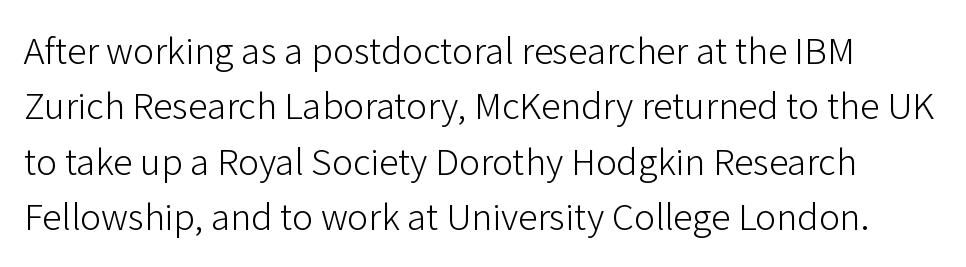
The image shows 39 px light sans-serif type, upright; set normal line spacing (1.42x), normal letter spacing, not underlined; low stroke contrast and a medium x-height.
